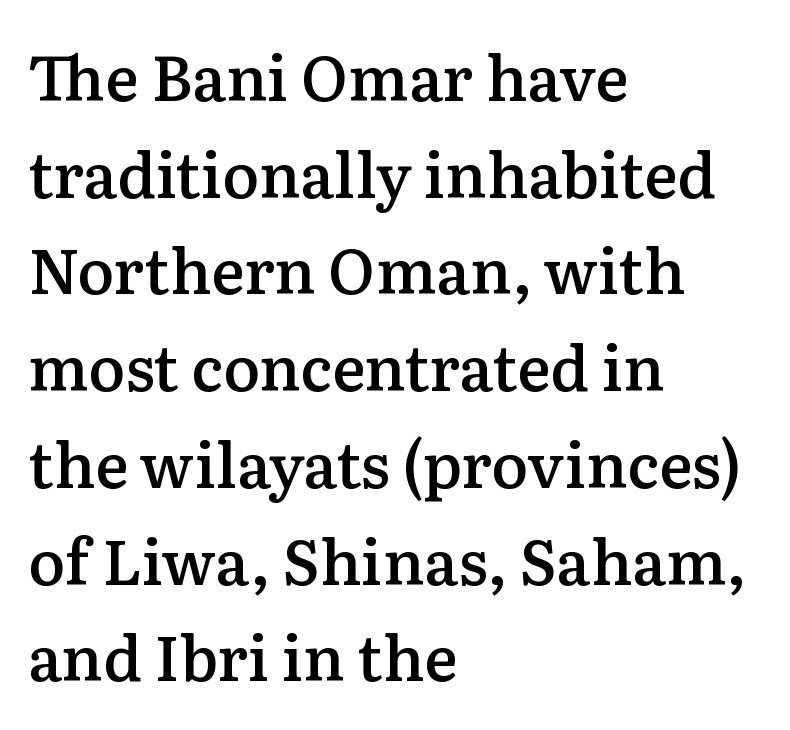
Q: Is the text bold? A: Semi-bold.
Q: Is the text italic (slanted)? A: No, it is upright.
Q: Is the typeface a serif or a sans-serif typeface? A: Serif.
Q: Is the text underlined? A: No.
Q: How is the paragraph aligned? A: Left-aligned.
Q: Is the spacing between letters normal or unusually wide? A: Normal.
Q: Is the spacing between lines tight, normal or loose? A: Normal.
Q: Width (condensed, normal, or wide)? A: Normal.
Q: Stroke contrast? A: Low.
Q: x-height? A: Medium.
Q: Monospaced? A: No.
